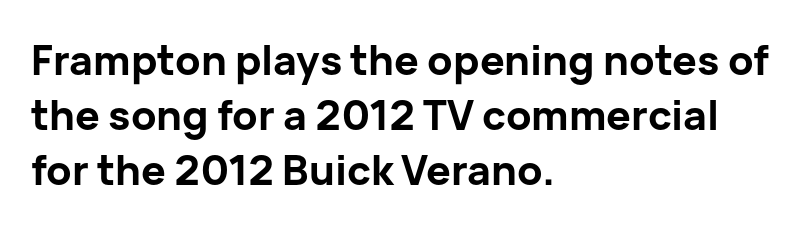
The image shows 41 px bold sans-serif type, upright; set left-aligned, normal line spacing (1.34x), normal letter spacing, not underlined; low stroke contrast and a medium x-height.
